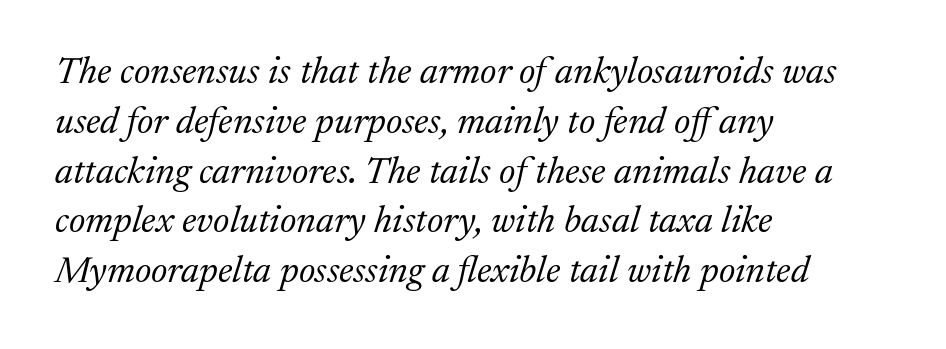
Q: Is the text bold? A: No.
Q: Is the text italic (slanted)? A: Yes, it leans right by about 17 degrees.
Q: Is the typeface a serif or a sans-serif typeface? A: Serif.
Q: Is the text underlined? A: No.
Q: How is the paragraph aligned? A: Left-aligned.
Q: Is the spacing between letters normal or unusually wide? A: Normal.
Q: Is the spacing between lines tight, normal or loose? A: Normal.
Q: Width (condensed, normal, or wide)? A: Normal.
Q: Stroke contrast? A: Medium.
Q: x-height? A: Medium.
Q: Monospaced? A: No.
